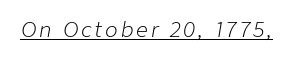
The image shows 21 px text type, italic (leaning right); set underlined.
